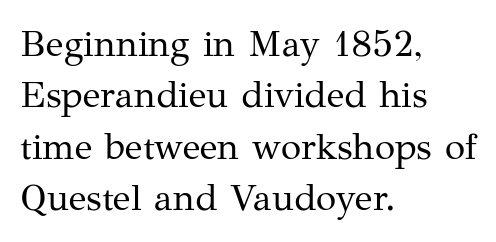
The image shows 37 px regular-weight serif type, upright; set left-aligned, normal line spacing (1.39x), normal letter spacing, not underlined; medium stroke contrast and a medium x-height.
